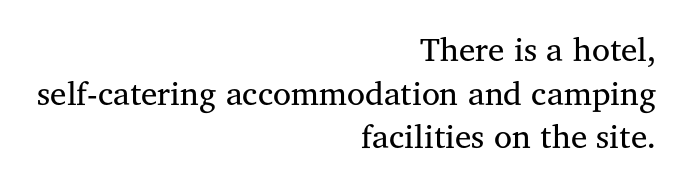
The image shows 33 px regular-weight serif type, upright; set right-aligned, normal line spacing (1.32x), normal letter spacing, not underlined; medium stroke contrast and a medium x-height.
